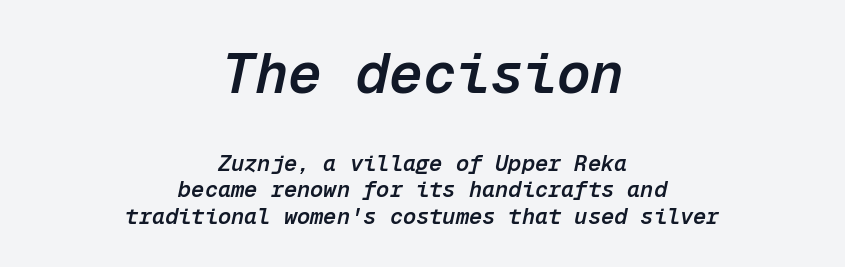
{"italic": "yes", "lean": "right", "slant_degrees": 12, "bold": "semi", "weight": "semibold", "width": "normal", "stroke_contrast": "low", "x_height": "medium", "monospaced": "yes", "underline": "no", "align": "center", "line_spacing_ratio": 1.2, "letter_spacing": "normal", "letter_spacing_em": 0.0, "larger_block": "first", "size_ratio": 2.55, "glyph_px": 56}
